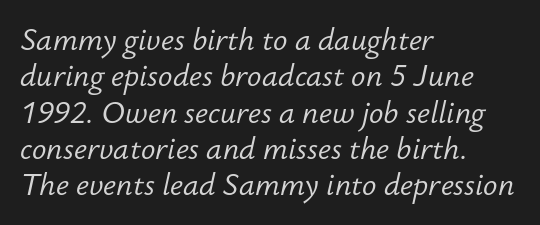
Q: Is the text bold? A: No.
Q: Is the text italic (slanted)? A: Yes, it leans right by about 12 degrees.
Q: Is the text underlined? A: No.
Q: How is the paragraph aligned? A: Left-aligned.
Q: Is the spacing between letters normal or unusually wide? A: Normal.
Q: Width (condensed, normal, or wide)? A: Normal.
Q: Stroke contrast? A: Low.
Q: x-height? A: Small.
Q: Monospaced? A: No.
